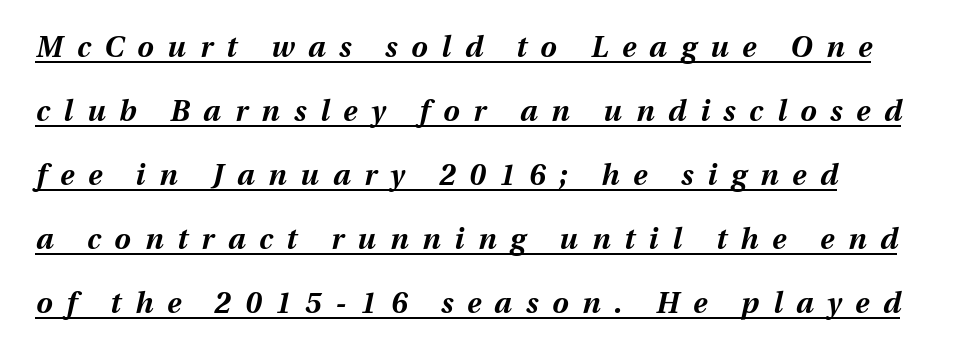
The image shows 29 px bold type, italic (leaning right); set left-aligned, loose line spacing (2.21x), unusually wide letter spacing (+0.48 em), underlined; medium stroke contrast and a medium x-height.
